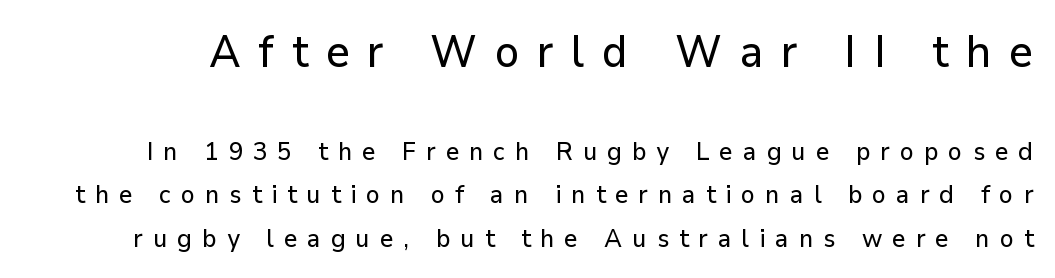
Q: Is the text italic (slanted)? A: No, it is upright.
Q: Is the typeface a serif or a sans-serif typeface? A: Sans-serif.
Q: Is the text underlined? A: No.
Q: Is the spacing between letters normal or unusually wide? A: Unusually wide.
Q: Which block of text is set in a larger size, the first (top) or the second (bottom)? A: The first (top) one.
Q: Width (condensed, normal, or wide)? A: Normal.
Q: Stroke contrast? A: Low.
Q: x-height? A: Medium.
Q: Monospaced? A: No.
